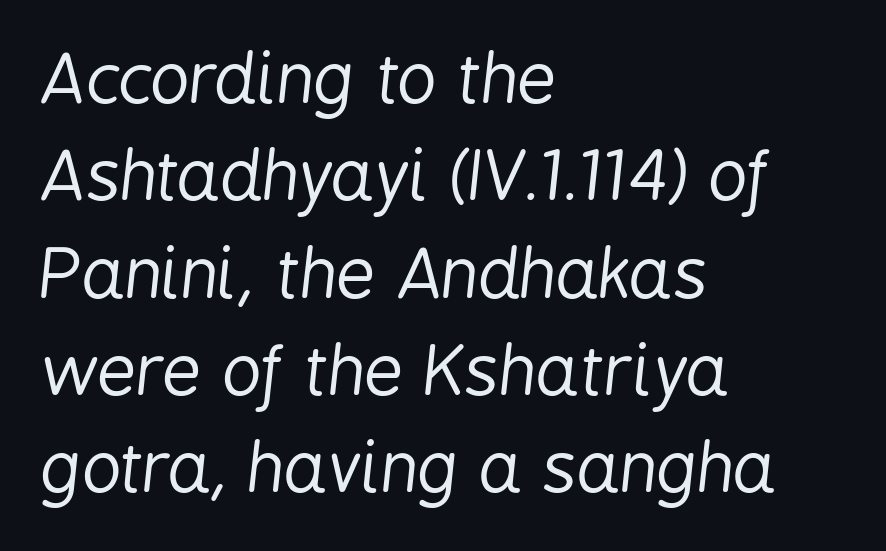
{"italic": "yes", "lean": "right", "slant_degrees": 6, "bold": "no", "weight": "regular", "width": "condensed", "stroke_contrast": "low", "x_height": "medium", "monospaced": "no", "underline": "no", "align": "left", "line_spacing": "normal", "line_spacing_ratio": 1.41, "letter_spacing": "normal", "letter_spacing_em": 0.0, "glyph_px": 69}
